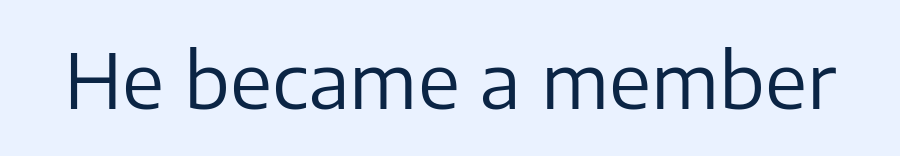
{"serif": "no", "italic": "no", "bold": "no", "weight": "regular", "width": "normal", "stroke_contrast": "low", "x_height": "medium", "monospaced": "no", "underline": "no", "letter_spacing": "normal", "letter_spacing_em": 0.0, "glyph_px": 76}
